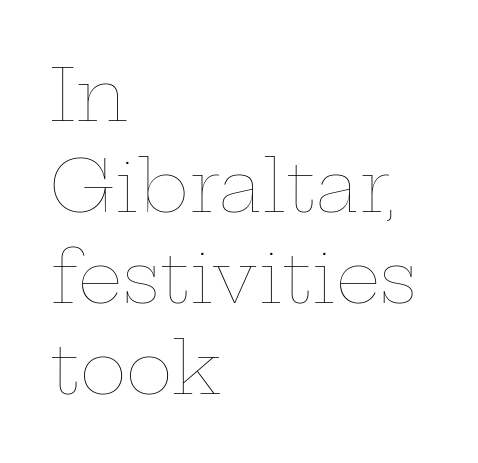
Caption: standard tracking, unaltered. A typesetter would call this proportional, since set widths differ per character. Check under the words: just untouched page. The ragged edge is on the right, which tells us the setting is flush left. Vertical stems look standard width or narrower in stroke.
